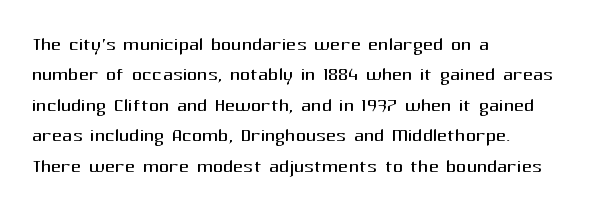
The image shows 25 px text type, upright; set left-aligned, line spacing 1.22x, normal letter spacing, not underlined.
